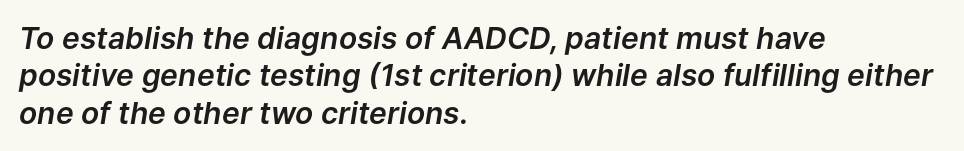
{"italic": "yes", "lean": "right", "slant_degrees": 9, "width": "normal", "stroke_contrast": "low", "x_height": "medium", "monospaced": "no", "underline": "no", "align": "left", "line_spacing": "normal", "line_spacing_ratio": 1.25, "letter_spacing": "normal", "letter_spacing_em": 0.0, "glyph_px": 30}
